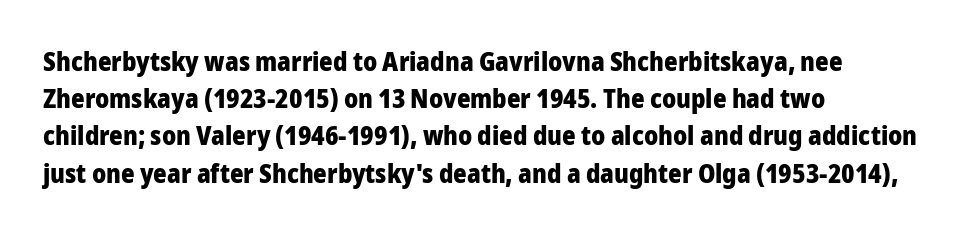
Notice how descenders clear the ascenders below comfortably — that's standard leading. Compared with an ordinary text face, these strokes are far heavier — a full bold. Compared with typical body copy, the letter spacing here is the same. Italic: no, the glyphs are upright roman. The rag falls on the right side of this text block. Descenders hang freely into open space.
